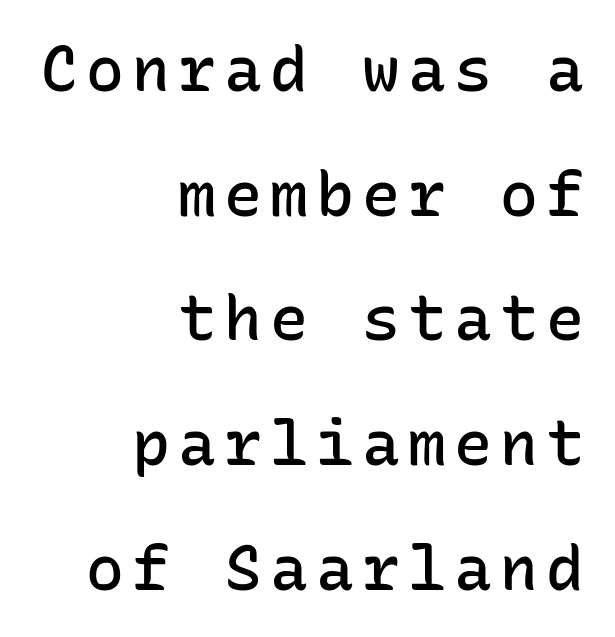
The glyphs are unaccompanied by any horizontal stroke below them. This is the regular roman posture of the typeface. The face used here is monospaced, like something from a code editor. Compared with an ordinary text face, these strokes are moderately heavier — a semibold.
